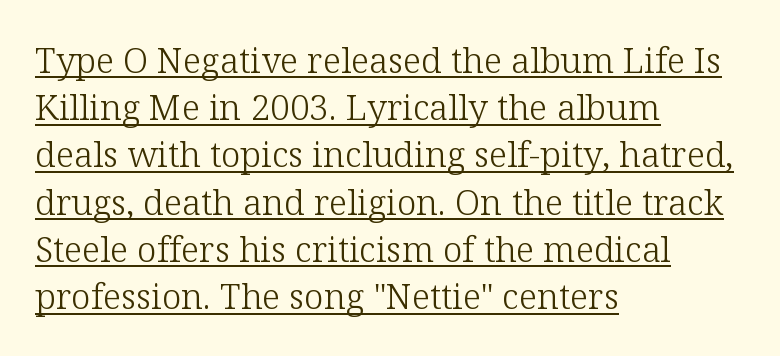
The weight tops out at a normal text grade. Rendered with straight, roman letterforms. The text was rendered using a seriffed face with decorative stroke endings. The passage is arranged the way most books set body copy — flush left.
